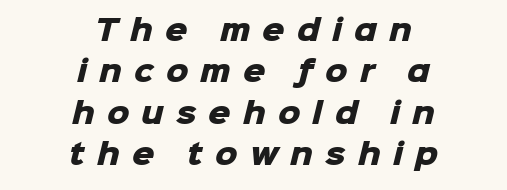
Q: Is the text bold? A: Yes.
Q: Is the typeface a serif or a sans-serif typeface? A: Sans-serif.
Q: Is the text underlined? A: No.
Q: How is the paragraph aligned? A: Centered.
Q: Is the spacing between letters normal or unusually wide? A: Unusually wide.
Q: Is the spacing between lines tight, normal or loose? A: Normal.
Q: Width (condensed, normal, or wide)? A: Normal.
Q: Stroke contrast? A: Low.
Q: x-height? A: Medium.
Q: Monospaced? A: No.
